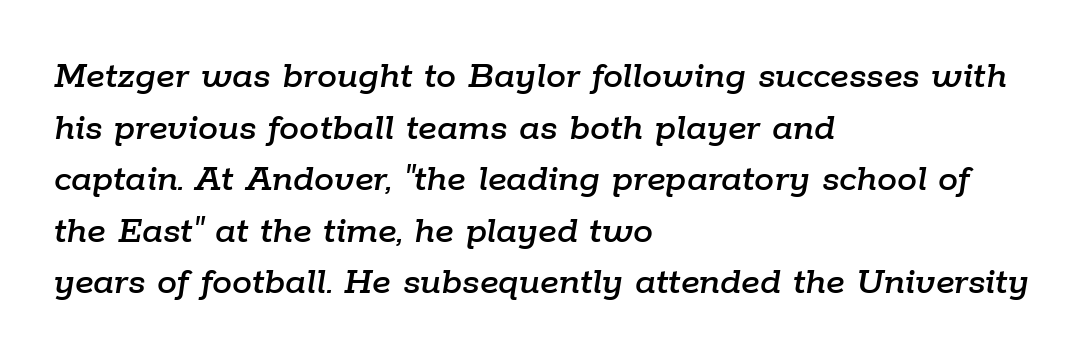
{"italic": "yes", "lean": "right", "slant_degrees": 9, "width": "normal", "stroke_contrast": "low", "x_height": "medium", "monospaced": "no", "underline": "no", "align": "left", "line_spacing": "normal", "line_spacing_ratio": 1.29, "letter_spacing": "normal", "letter_spacing_em": 0.0, "glyph_px": 40}
